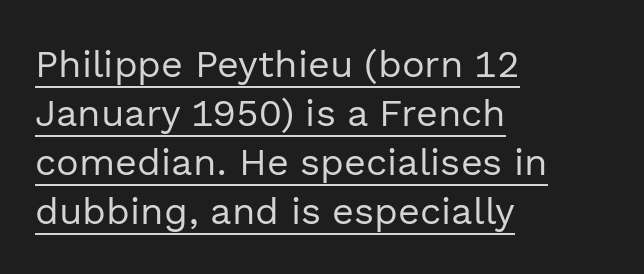
Q: Is the text bold? A: No.
Q: Is the text italic (slanted)? A: No, it is upright.
Q: Is the typeface a serif or a sans-serif typeface? A: Sans-serif.
Q: Is the text underlined? A: Yes.
Q: How is the paragraph aligned? A: Left-aligned.
Q: Is the spacing between letters normal or unusually wide? A: Normal.
Q: Is the spacing between lines tight, normal or loose? A: Normal.
Q: Width (condensed, normal, or wide)? A: Normal.
Q: x-height? A: Medium.
Q: Monospaced? A: No.
